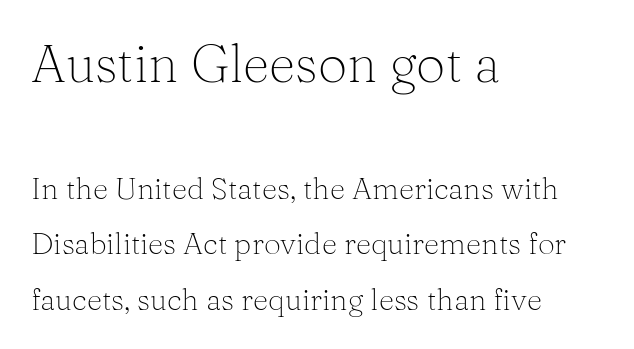
The image shows 52 px light serif type, upright; set left-aligned, line spacing 1.85x, normal letter spacing, not underlined; the first (top) block is 1.73x larger; medium stroke contrast and a medium x-height.
